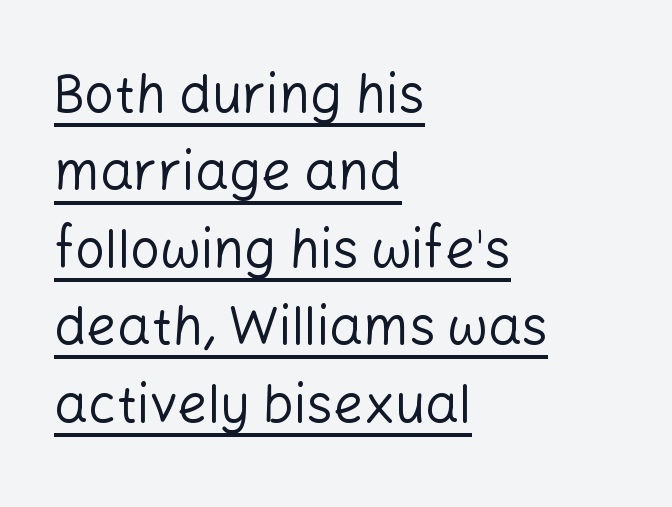
Q: Is the text bold? A: No.
Q: Is the text italic (slanted)? A: No, it is upright.
Q: Is the typeface a serif or a sans-serif typeface? A: Sans-serif.
Q: Is the text underlined? A: Yes.
Q: How is the paragraph aligned? A: Left-aligned.
Q: Is the spacing between letters normal or unusually wide? A: Normal.
Q: Is the spacing between lines tight, normal or loose? A: Normal.
Q: Width (condensed, normal, or wide)? A: Normal.
Q: Stroke contrast? A: Low.
Q: x-height? A: Medium.
Q: Monospaced? A: No.
